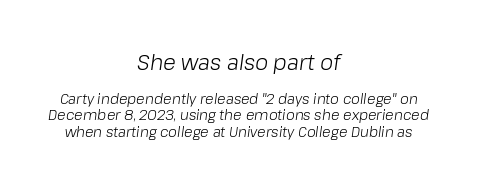
Larger block? The one above; the one below is distinctly smaller. Heft: none added — not bold. Is the type slanted? Yes — the strokes lean at a clear angle. The string is rendered with underlining switched off.
